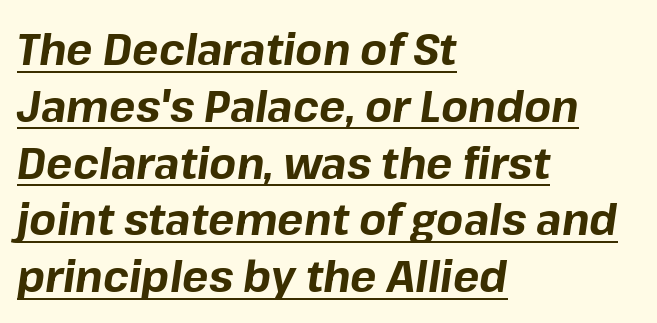
Q: Is the text bold? A: Yes.
Q: Is the text italic (slanted)? A: Yes, it leans right by about 8 degrees.
Q: Is the text underlined? A: Yes.
Q: How is the paragraph aligned? A: Left-aligned.
Q: Is the spacing between letters normal or unusually wide? A: Normal.
Q: Is the spacing between lines tight, normal or loose? A: Normal.
Q: Width (condensed, normal, or wide)? A: Normal.
Q: Stroke contrast? A: Low.
Q: x-height? A: Medium.
Q: Monospaced? A: No.
